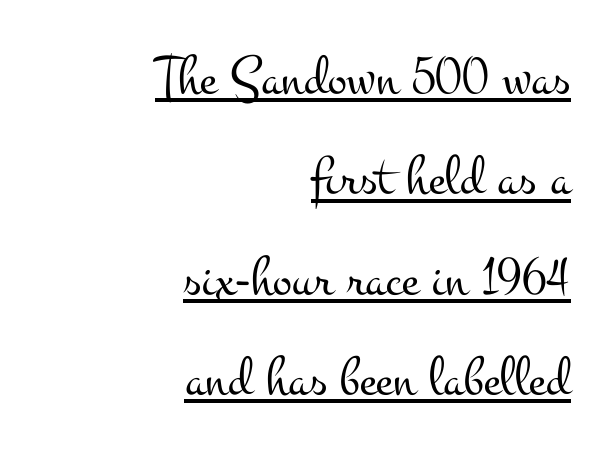
The face used here is rendered with its standard letterfit. Nothing heavy about these letters — not bold at all. The ragged edge is on the left, which tells us the setting is flush right. This rendering features underlined lettering.
